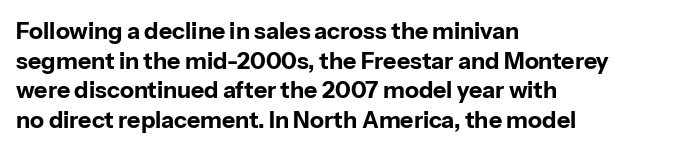
Q: Is the text bold? A: Yes.
Q: Is the text italic (slanted)? A: No, it is upright.
Q: Is the text underlined? A: No.
Q: How is the paragraph aligned? A: Left-aligned.
Q: Is the spacing between letters normal or unusually wide? A: Normal.
Q: Is the spacing between lines tight, normal or loose? A: Normal.
